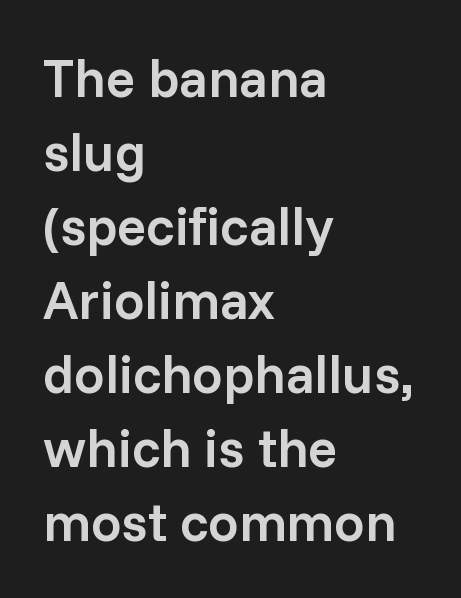
Q: Is the text bold? A: Semi-bold.
Q: Is the text italic (slanted)? A: No, it is upright.
Q: Is the typeface a serif or a sans-serif typeface? A: Sans-serif.
Q: Is the text underlined? A: No.
Q: How is the paragraph aligned? A: Left-aligned.
Q: Is the spacing between letters normal or unusually wide? A: Normal.
Q: Is the spacing between lines tight, normal or loose? A: Normal.
Q: Width (condensed, normal, or wide)? A: Normal.
Q: Stroke contrast? A: Low.
Q: x-height? A: Medium.
Q: Monospaced? A: No.
